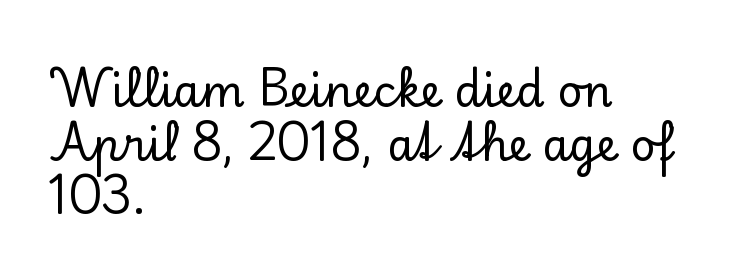
{"italic": "no", "width": "normal", "stroke_contrast": "low", "x_height": "small", "monospaced": "no", "underline": "no", "align": "left", "line_spacing_ratio": 1.22, "letter_spacing": "normal", "letter_spacing_em": 0.0, "glyph_px": 44}
